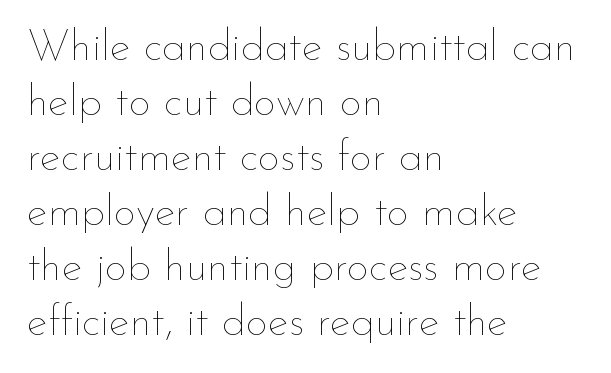
The image shows 44 px thin type, upright; set left-aligned, normal line spacing (1.25x), normal letter spacing, not underlined; low stroke contrast and a small x-height.
